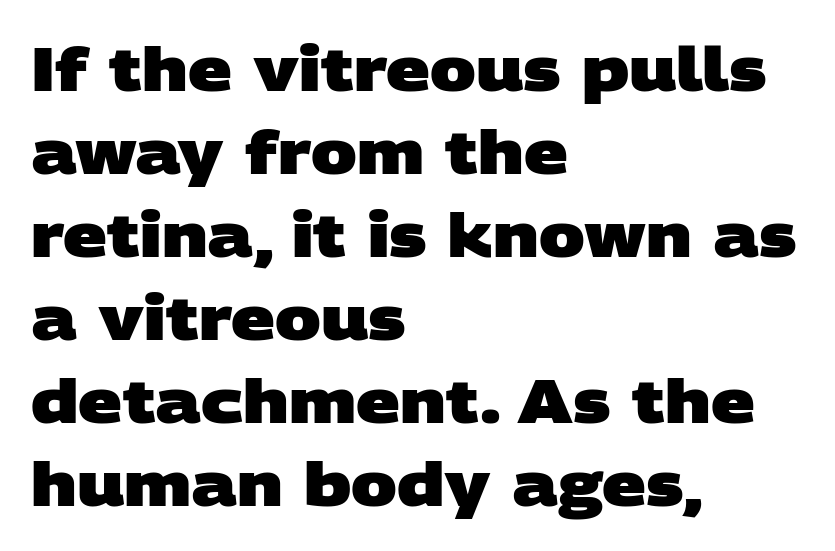
The image shows 61 px heavy, wide sans-serif type; set left-aligned, normal line spacing (1.36x), normal letter spacing, not underlined; low stroke contrast and a large x-height.
